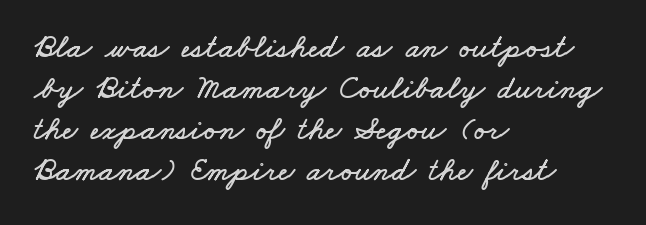
The image shows 33 px wide type; set left-aligned, line spacing 1.24x, normal letter spacing, not underlined; low stroke contrast and a small x-height.
